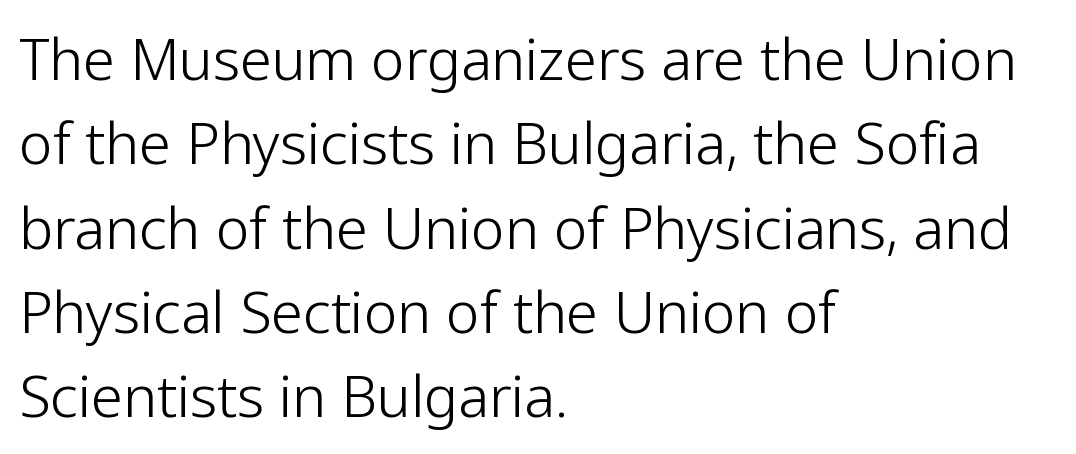
The image shows 57 px light sans-serif type, upright; set left-aligned, normal line spacing (1.48x), normal letter spacing, not underlined; low stroke contrast and a medium x-height.
